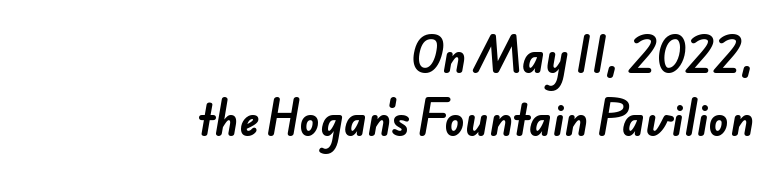
The line-height multiplier appears to be the usual default. What kind of face is this? One without serifs — a sans. You could not count columns in this text — the font is proportionally spaced. Only glyphs here, with clear space below each row.
